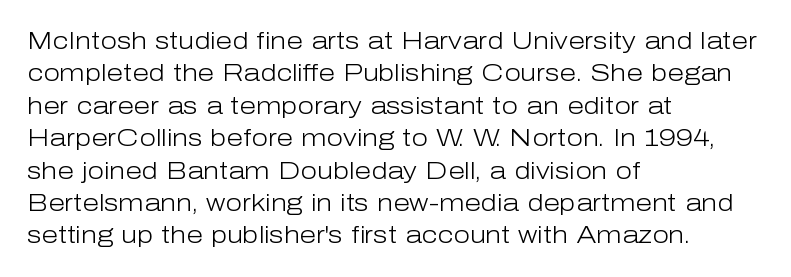
The image shows 24 px text type, upright; set left-aligned, normal line spacing (1.35x), normal letter spacing, not underlined.
